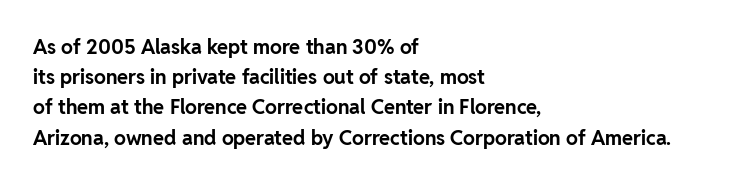
{"italic": "no", "bold": "yes", "underline": "no", "align": "left", "line_spacing": "normal", "line_spacing_ratio": 1.51, "letter_spacing": "normal", "letter_spacing_em": 0.0, "glyph_px": 20}
